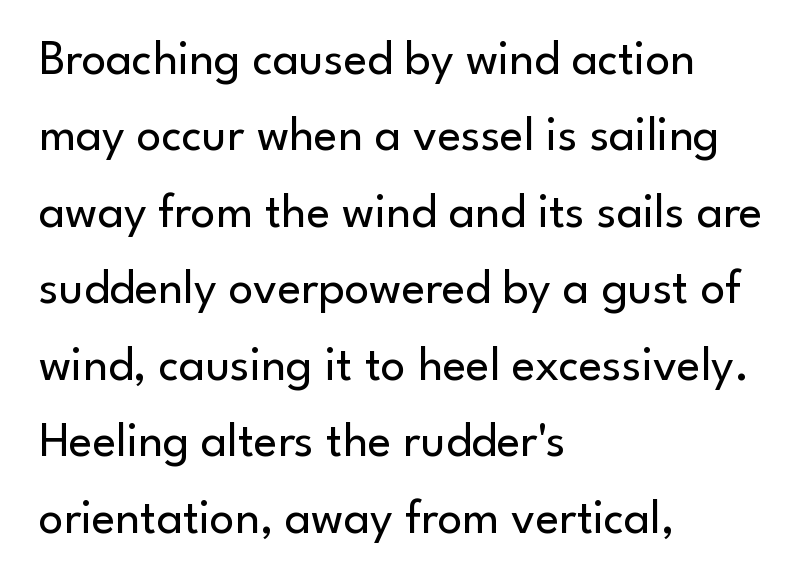
Q: Is the text bold? A: No.
Q: Is the text italic (slanted)? A: No, it is upright.
Q: Is the typeface a serif or a sans-serif typeface? A: Sans-serif.
Q: Is the text underlined? A: No.
Q: How is the paragraph aligned? A: Left-aligned.
Q: Is the spacing between letters normal or unusually wide? A: Normal.
Q: Is the spacing between lines tight, normal or loose? A: Normal.
Q: Width (condensed, normal, or wide)? A: Normal.
Q: Stroke contrast? A: Low.
Q: x-height? A: Small.
Q: Monospaced? A: No.
